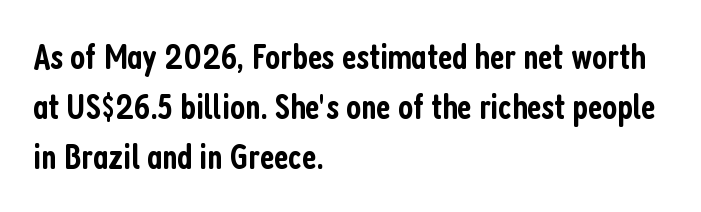
{"serif": "no", "italic": "no", "bold": "semi", "weight": "semibold", "width": "condensed", "stroke_contrast": "low", "x_height": "medium", "monospaced": "no", "underline": "no", "align": "left", "line_spacing": "normal", "line_spacing_ratio": 1.39, "letter_spacing": "normal", "letter_spacing_em": 0.0, "glyph_px": 36}
